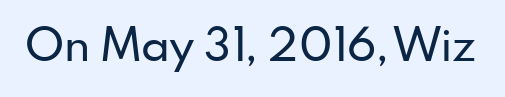
Q: Is the text italic (slanted)? A: No, it is upright.
Q: Is the typeface a serif or a sans-serif typeface? A: Sans-serif.
Q: Is the text underlined? A: No.
Q: Is the spacing between letters normal or unusually wide? A: Normal.
Q: Width (condensed, normal, or wide)? A: Normal.
Q: Stroke contrast? A: Low.
Q: x-height? A: Small.
Q: Monospaced? A: No.
